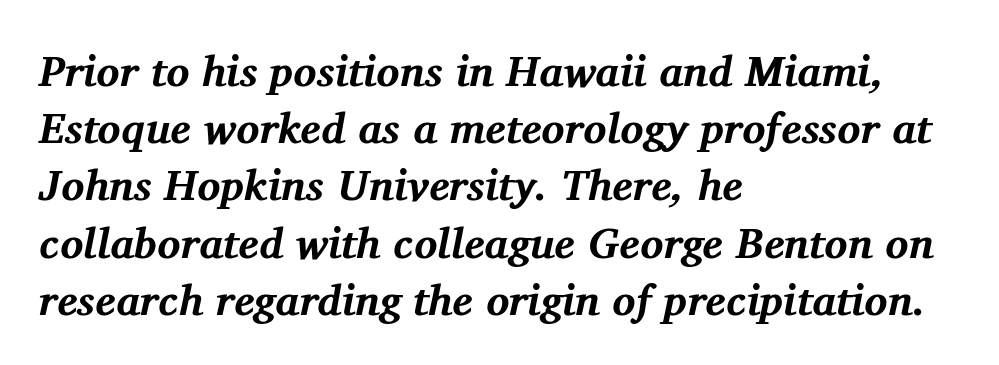
{"serif": "yes", "italic": "yes", "lean": "right", "slant_degrees": 11, "bold": "yes", "weight": "bold", "width": "normal", "stroke_contrast": "medium", "x_height": "medium", "monospaced": "no", "underline": "no", "align": "left", "line_spacing": "normal", "line_spacing_ratio": 1.33, "letter_spacing": "normal", "letter_spacing_em": 0.0, "glyph_px": 43}
